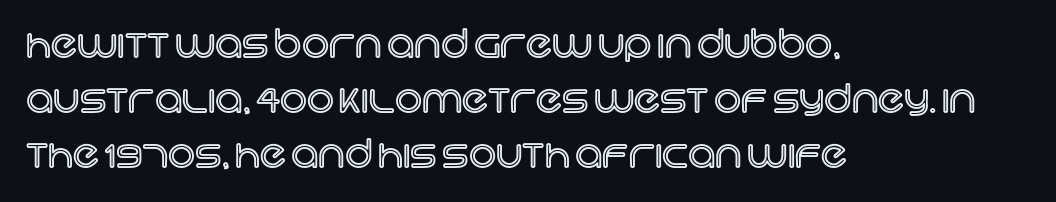
The image shows 38 px text type, upright; set left-aligned, normal line spacing (1.45x), normal letter spacing, not underlined; a large x-height.
